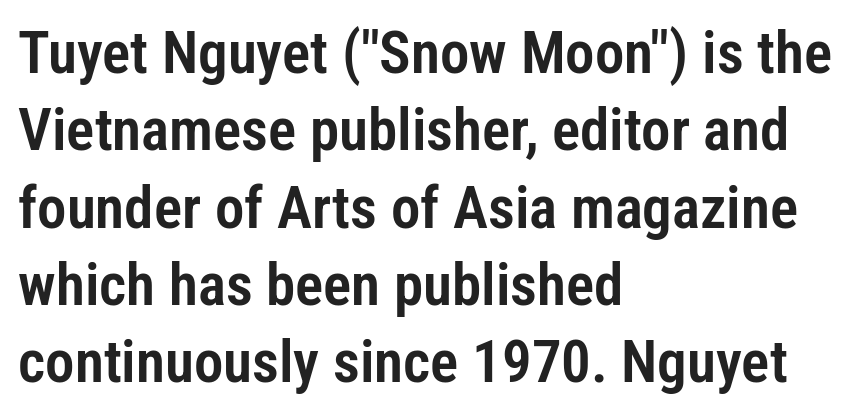
The image shows 59 px condensed sans-serif type, upright; set left-aligned, normal line spacing (1.31x), normal letter spacing, not underlined; low stroke contrast and a medium x-height.
